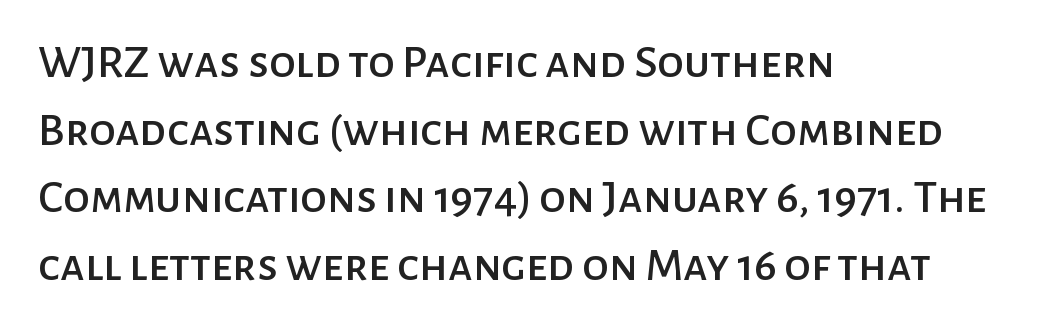
Q: Is the text italic (slanted)? A: No, it is upright.
Q: Is the typeface a serif or a sans-serif typeface? A: Sans-serif.
Q: Is the text underlined? A: No.
Q: How is the paragraph aligned? A: Left-aligned.
Q: Is the spacing between letters normal or unusually wide? A: Normal.
Q: Is the spacing between lines tight, normal or loose? A: Normal.
Q: Width (condensed, normal, or wide)? A: Normal.
Q: Stroke contrast? A: Low.
Q: x-height? A: Medium.
Q: Monospaced? A: No.
